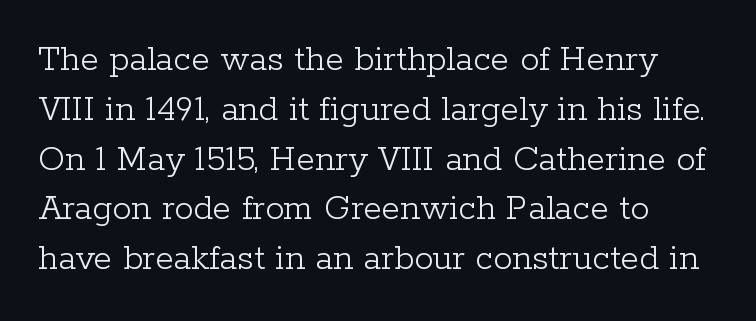
{"serif": "yes", "italic": "no", "bold": "no", "weight": "light", "width": "normal", "stroke_contrast": "low", "x_height": "medium", "monospaced": "no", "underline": "no", "align": "left", "line_spacing": "normal", "line_spacing_ratio": 1.31, "letter_spacing": "normal", "letter_spacing_em": 0.0, "glyph_px": 38}
